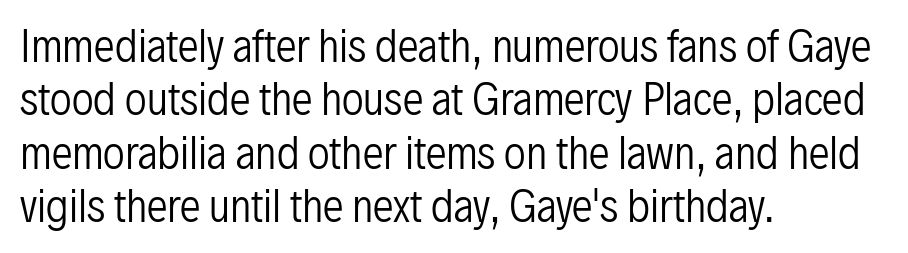
These lines sit exactly where default settings would place them. Here the designer chose a conventional face with non-uniform glyph widths. In terms of letterform style, serifs are entirely absent. The tracking reads as untouched default to a designer's eye. The glyphs are unaccompanied by any horizontal stroke below them. The font sits on the lighter half of the weight spectrum, regular included.
